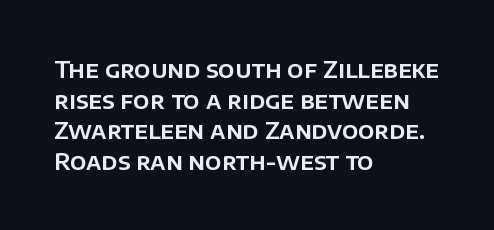
{"italic": "no", "underline": "no", "align": "left", "line_spacing": "normal", "line_spacing_ratio": 1.33, "letter_spacing": "normal", "letter_spacing_em": 0.0, "glyph_px": 23}
